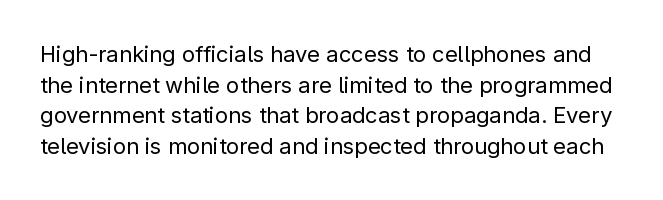
The image shows 22 px text type, upright; set normal line spacing (1.39x), normal letter spacing, not underlined.
